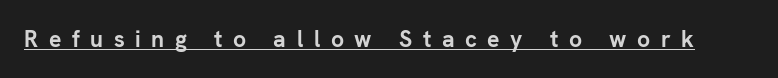
The image shows 23 px bold type, upright; set unusually wide letter spacing (+0.46 em), underlined.
